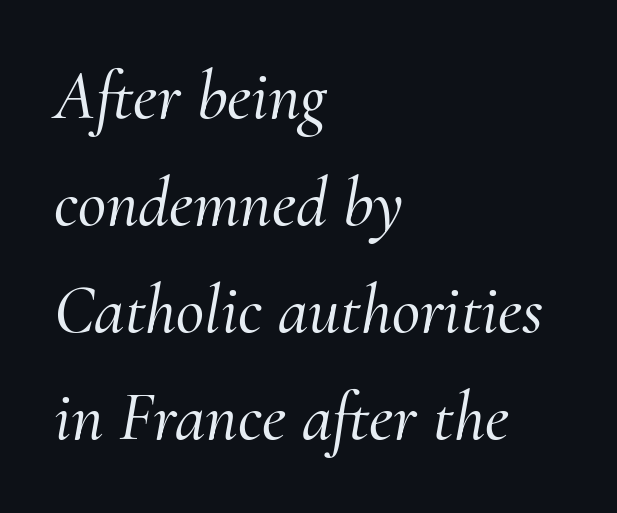
Q: Is the text italic (slanted)? A: Yes, it leans right by about 10 degrees.
Q: Is the typeface a serif or a sans-serif typeface? A: Serif.
Q: Is the text underlined? A: No.
Q: How is the paragraph aligned? A: Left-aligned.
Q: Is the spacing between letters normal or unusually wide? A: Normal.
Q: Is the spacing between lines tight, normal or loose? A: Normal.
Q: Width (condensed, normal, or wide)? A: Normal.
Q: Stroke contrast? A: Medium.
Q: x-height? A: Small.
Q: Monospaced? A: No.
